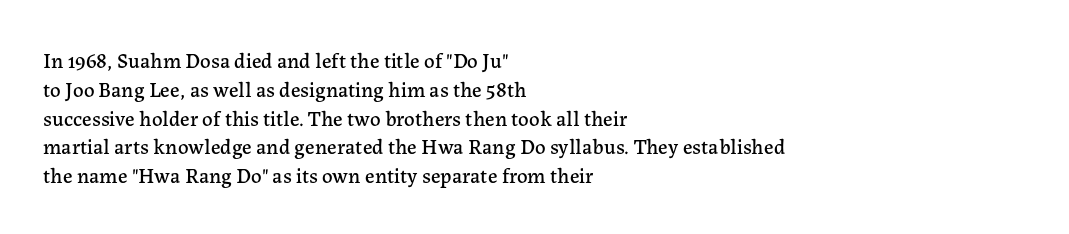
{"italic": "no", "underline": "no", "align": "left", "line_spacing": "normal", "line_spacing_ratio": 1.37, "letter_spacing": "normal", "letter_spacing_em": 0.0, "glyph_px": 21}
